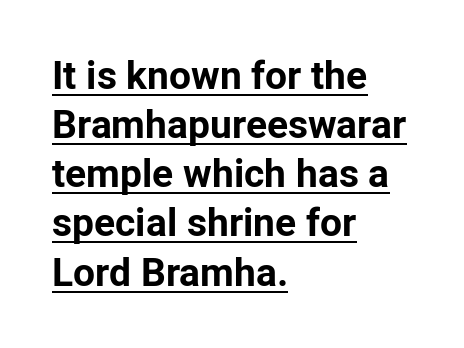
{"serif": "no", "italic": "no", "bold": "yes", "weight": "bold", "width": "normal", "stroke_contrast": "low", "x_height": "medium", "monospaced": "no", "underline": "yes", "align": "left", "line_spacing": "normal", "line_spacing_ratio": 1.26, "letter_spacing": "normal", "letter_spacing_em": 0.0, "glyph_px": 39}
